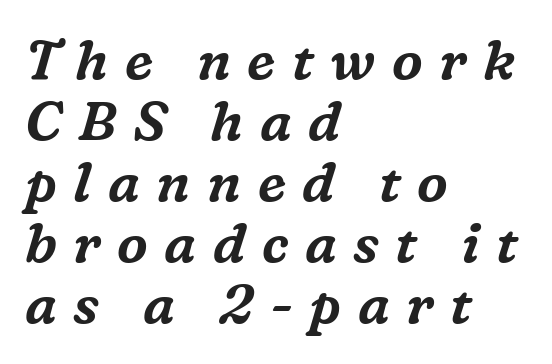
The image shows 55 px serif type, italic (leaning right); set left-aligned, tight line spacing (1.11x), unusually wide letter spacing (+0.3 em), not underlined; medium stroke contrast and a medium x-height.
